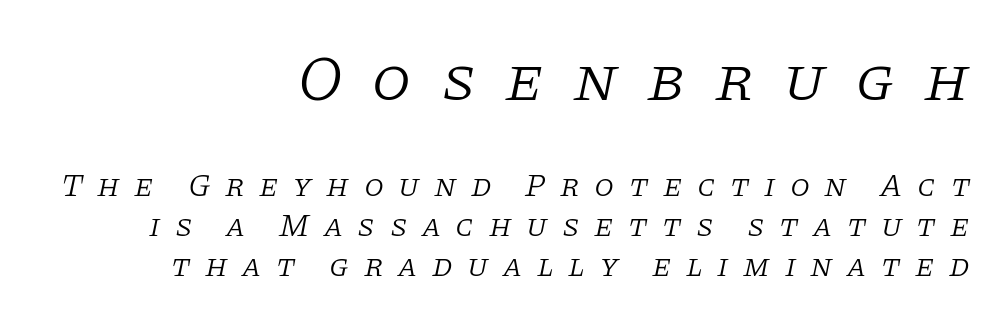
{"serif": "yes", "italic": "yes", "lean": "right", "slant_degrees": 11, "bold": "no", "weight": "light", "width": "normal", "stroke_contrast": "low", "x_height": "large", "monospaced": "no", "underline": "no", "align": "right", "line_spacing": "normal", "line_spacing_ratio": 1.26, "letter_spacing": "wide", "letter_spacing_em": 0.45, "larger_block": "first", "size_ratio": 2.0, "glyph_px": 64}
